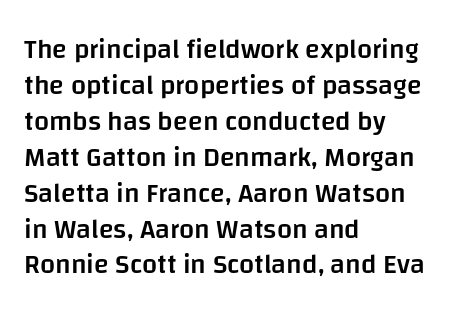
{"italic": "no", "bold": "semi", "underline": "no", "align": "left", "line_spacing": "normal", "line_spacing_ratio": 1.33, "letter_spacing": "normal", "letter_spacing_em": 0.0, "glyph_px": 27}
